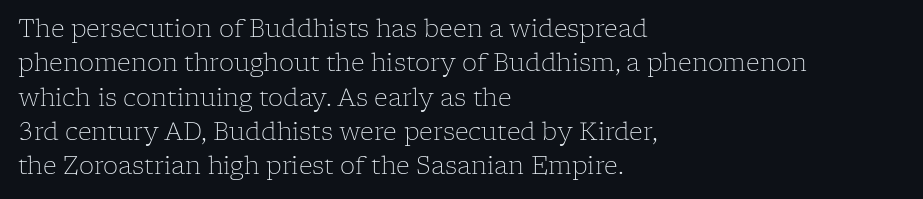
Vertical stems look standard width or narrower in stroke. Default kerning and tracking; the words read as compact shapes. These lines are set flush left with a ragged right edge. The baseline area is clear.
